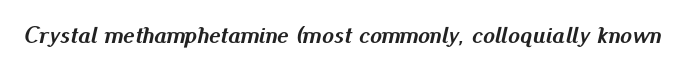
Q: Is the text bold? A: Yes.
Q: Is the text italic (slanted)? A: Yes, it leans right by about 13 degrees.
Q: Is the text underlined? A: No.
Q: Is the spacing between letters normal or unusually wide? A: Normal.
